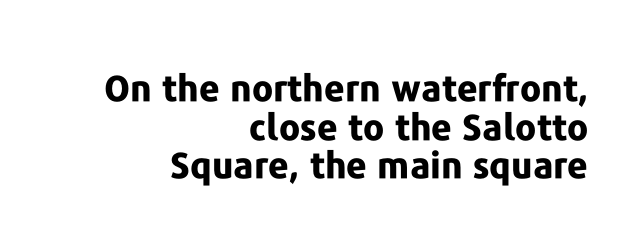
{"serif": "no", "italic": "no", "bold": "yes", "weight": "bold", "width": "normal", "stroke_contrast": "low", "x_height": "medium", "monospaced": "no", "underline": "no", "align": "right", "line_spacing": "tight", "line_spacing_ratio": 1.07, "letter_spacing": "normal", "letter_spacing_em": 0.0, "glyph_px": 36}
